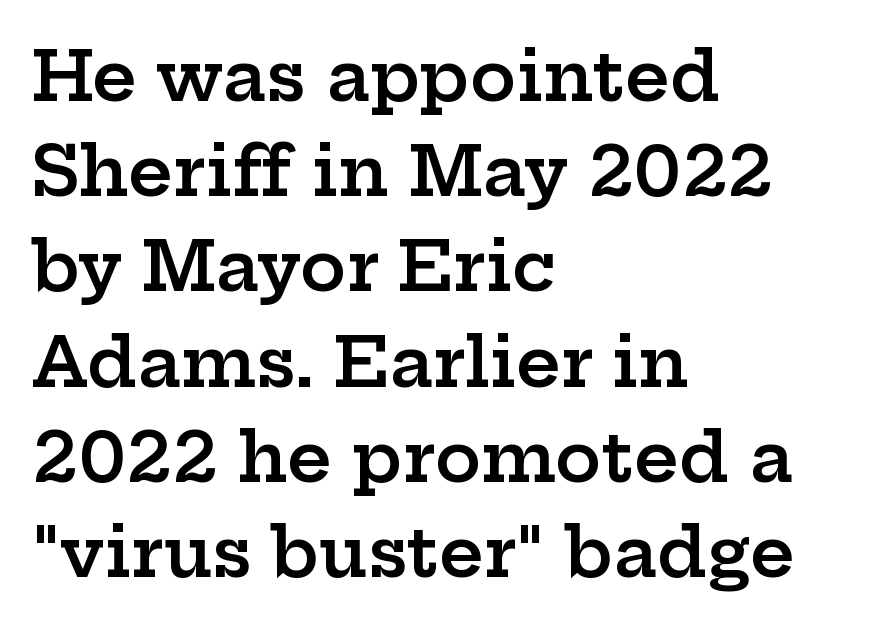
A fair bit of extra ink — the face is semibold, not bold. Descenders are the only things crossing below the line. This is roman type, the default non-slanted kind. A normal amount of white space separates one row of letters from the next. Varying glyph widths throughout — classic text-font behaviour. This rendering employs a face with finishing strokes, i.e., a serif.
